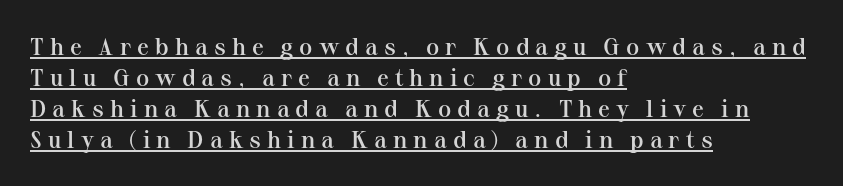
{"italic": "no", "bold": "semi", "underline": "yes", "align": "left", "line_spacing": "normal", "line_spacing_ratio": 1.29, "letter_spacing": "wide", "letter_spacing_em": 0.25, "glyph_px": 24}
